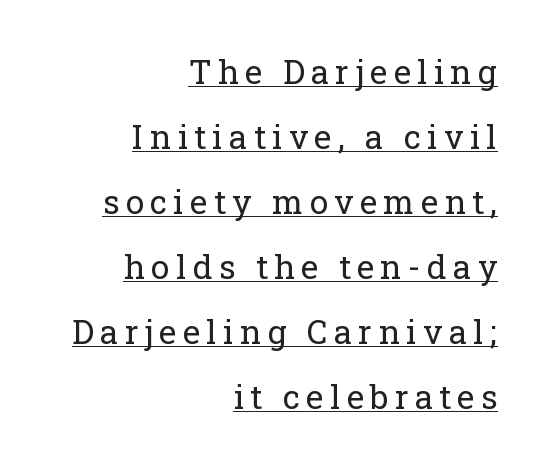
Q: Is the text bold? A: No.
Q: Is the text italic (slanted)? A: No, it is upright.
Q: Is the typeface a serif or a sans-serif typeface? A: Serif.
Q: Is the text underlined? A: Yes.
Q: How is the paragraph aligned? A: Right-aligned.
Q: Is the spacing between lines tight, normal or loose? A: Loose.
Q: Width (condensed, normal, or wide)? A: Normal.
Q: Stroke contrast? A: Low.
Q: x-height? A: Medium.
Q: Monospaced? A: No.
